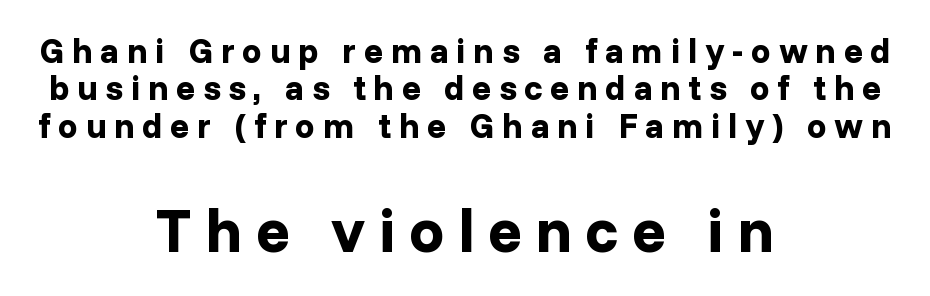
Q: Is the text bold? A: Yes.
Q: Is the text italic (slanted)? A: No, it is upright.
Q: Is the typeface a serif or a sans-serif typeface? A: Sans-serif.
Q: Is the text underlined? A: No.
Q: How is the paragraph aligned? A: Centered.
Q: Is the spacing between letters normal or unusually wide? A: Unusually wide.
Q: Is the spacing between lines tight, normal or loose? A: Tight.
Q: Which block of text is set in a larger size, the first (top) or the second (bottom)? A: The second (bottom) one.
Q: Width (condensed, normal, or wide)? A: Normal.
Q: Stroke contrast? A: Low.
Q: x-height? A: Medium.
Q: Monospaced? A: No.
